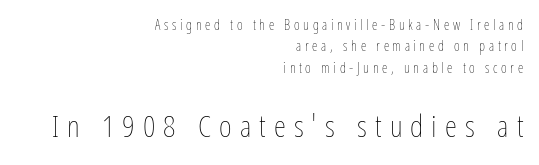
The image shows 31 px thin, condensed type, upright; set right-aligned, normal line spacing (1.52x), unusually wide letter spacing (+0.26 em), not underlined; the second (bottom) block is 2.21x larger; low stroke contrast and a medium x-height.
